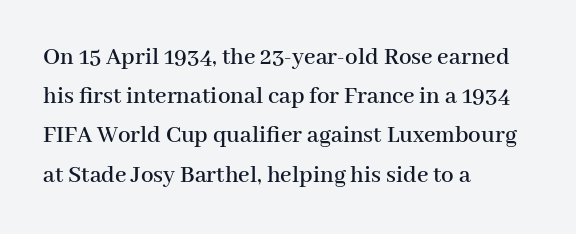
The foot of each line stays bare and open. Upright lettering throughout. Characters follow at the spacing the type designer built in. Line spacing here is normal.
